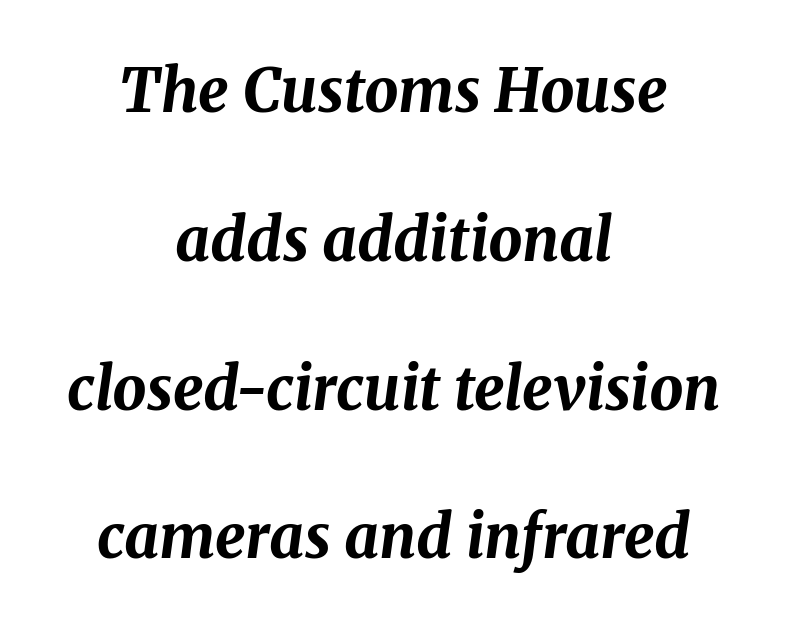
Has an underline been added? It has not. The paragraph shown floats in the horizontal middle. Widely set lines give the paragraph a tall, airy silhouette. Looks like regular typesetting: each glyph gets only the width it needs. Caption: bold face, heavy strokes. Posture: slanted.
